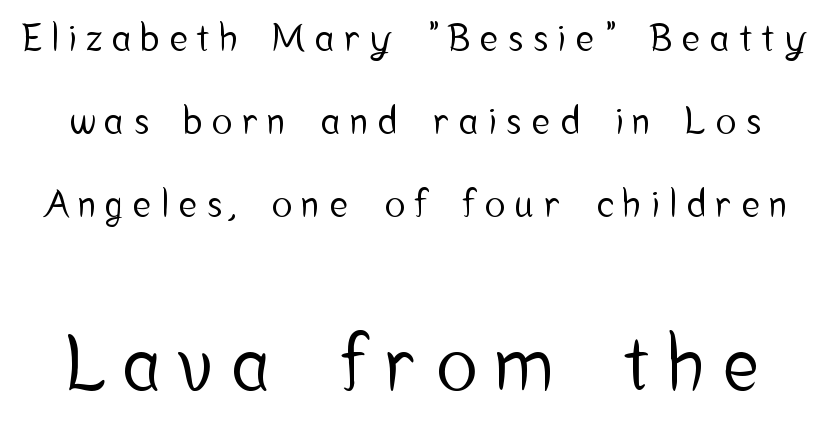
{"serif": "no", "italic": "no", "width": "condensed", "stroke_contrast": "low", "x_height": "medium", "monospaced": "no", "underline": "no", "line_spacing": "loose", "line_spacing_ratio": 2.19, "letter_spacing": "wide", "letter_spacing_em": 0.28, "larger_block": "second", "size_ratio": 1.97, "glyph_px": 75}
